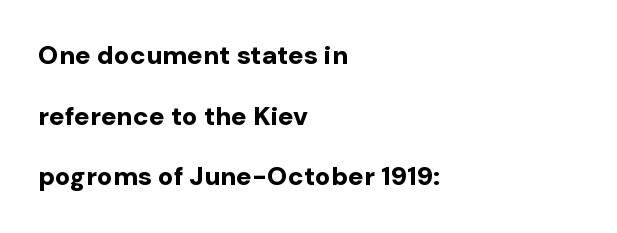
Posture: straight, roman, zero tilt. Observe the ordinary spacing: letters are neighbours, not strangers. If you drew a ruler down the left edge, every line would touch it. Heavy, bold letterforms. Rule under the text: the space is simply empty. One glance says open: line gaps are wider than usual.
